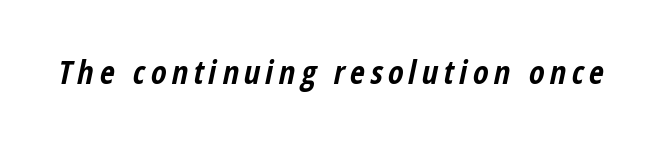
The image shows 32 px bold, condensed type, italic (leaning right); set not underlined; low stroke contrast and a medium x-height.
